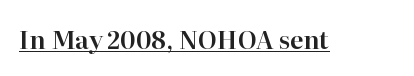
{"italic": "no", "underline": "yes", "letter_spacing": "normal", "letter_spacing_em": 0.0, "glyph_px": 25}
